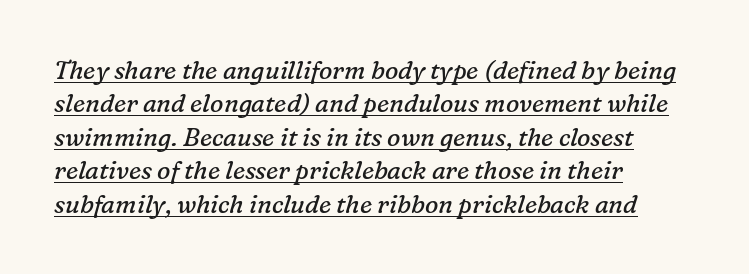
Typeset ragged right — the left edge is the straight one. This block has exactly the height ordinary leading produces. Caption: standard tracking, unaltered. Each stroke keeps to a modest, everyday thickness or less. Caption: lettering with a line underneath.
